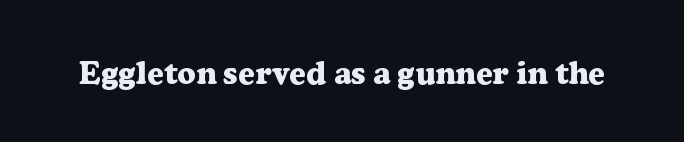
The image shows 32 px heavy serif type, upright; set normal letter spacing, not underlined; low stroke contrast and a medium x-height.
